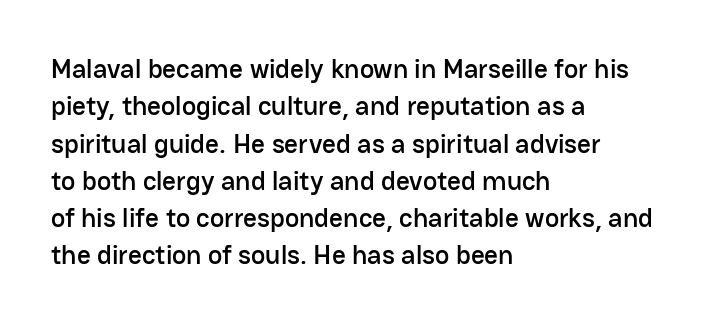
The image shows 27 px text type, upright; set left-aligned, normal line spacing (1.38x), normal letter spacing, not underlined.
